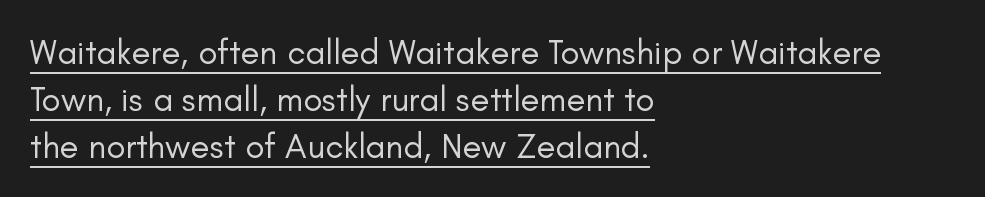
A baseline rule has been typeset under these characters. If you drew a ruler down the left edge, every line would touch it. Characters remain perfectly vertical along every line. This reads as an unemphasized weight, regular at the heaviest. Successive baselines arrive at the customary interval.
